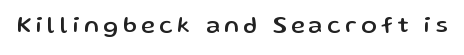
{"italic": "no", "underline": "no", "letter_spacing": "wide", "letter_spacing_em": 0.2, "glyph_px": 23}
